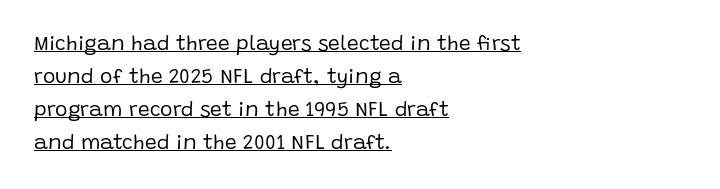
The image shows 21 px text type, upright; set left-aligned, normal line spacing (1.57x), normal letter spacing, underlined.
